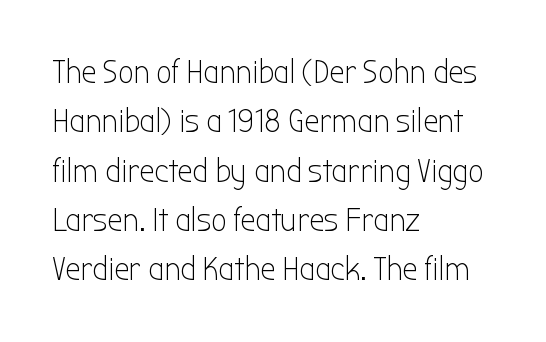
{"serif": "no", "italic": "no", "bold": "no", "weight": "light", "width": "condensed", "stroke_contrast": "low", "x_height": "medium", "monospaced": "no", "underline": "no", "align": "left", "line_spacing": "normal", "line_spacing_ratio": 1.45, "letter_spacing": "normal", "letter_spacing_em": 0.0, "glyph_px": 34}
